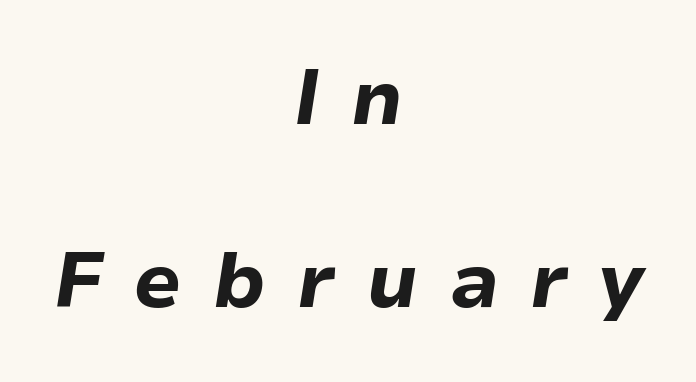
Q: Is the text bold? A: Yes.
Q: Is the text italic (slanted)? A: Yes, it leans right by about 9 degrees.
Q: Is the text underlined? A: No.
Q: How is the paragraph aligned? A: Centered.
Q: Is the spacing between letters normal or unusually wide? A: Unusually wide.
Q: Is the spacing between lines tight, normal or loose? A: Loose.
Q: Width (condensed, normal, or wide)? A: Normal.
Q: Stroke contrast? A: Low.
Q: x-height? A: Medium.
Q: Monospaced? A: No.
